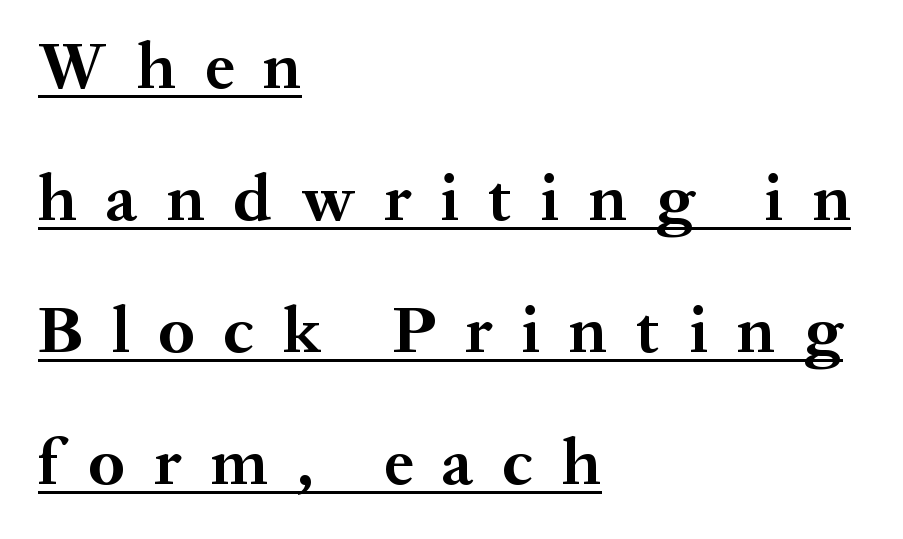
The image shows 66 px bold serif type, upright; set left-aligned, loose line spacing (2.0x), unusually wide letter spacing (+0.44 em), underlined; medium stroke contrast and a medium x-height.
